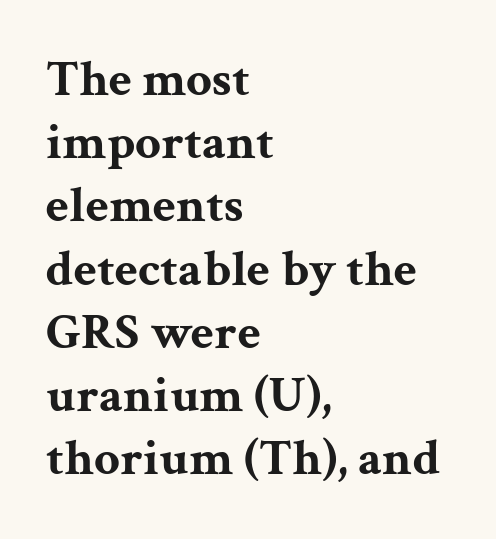
Alignment: flush left. Proportional: the letters do not fall into vertical columns. Students, note that the glyphs here touch the page at normal intervals. This is the regular roman posture of the typeface. Each row of text sits above clean, open space. The rendering shows small feet on the letterforms — a serif design.
